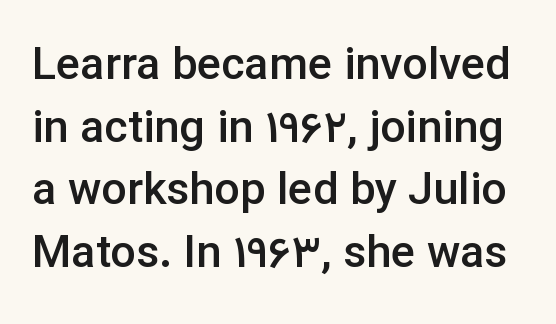
The letters stand straight up with perfectly vertical stems. The glyphs in this specimen are sans serif. The face used here is proportionally spaced, like ordinary book or web type. No word sits above an underline. A typesetter would call this leading conventional body-copy spacing.
